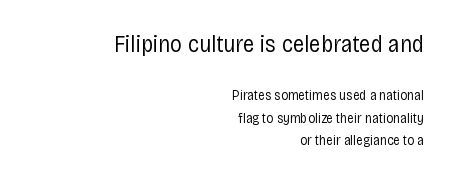
Stems here are at most as thick as an everyday book face. Does the bottom block carry the larger type? No, the top block does. These lines are set flush right with a ragged left edge. You could call the tracking neutral — neither tight nor loose. In terms of posture, this sample is upright.
